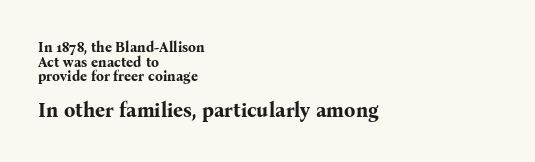
The image shows 20 px bold type, upright; set left-aligned, tight line spacing (1.05x), normal letter spacing, not underlined; the second (bottom) block is 1.43x larger.
